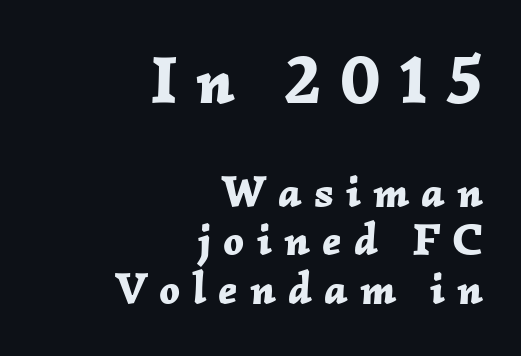
Which margin do the lines hug? The right one — the left edge is uneven. Is this a fixed-width face? No — the glyphs have proportional, varying widths. Plenty of ink on the page — the face is bold. Compared with typical paragraphs, the rows here are closer together. Words appear elongated and porous because spacing is wide.
